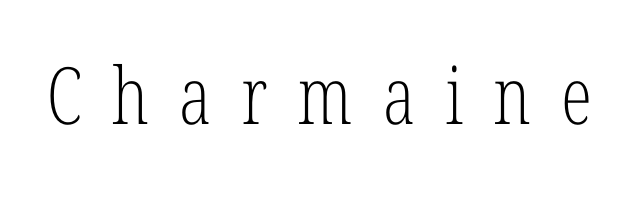
{"serif": "yes", "italic": "no", "bold": "no", "weight": "light", "width": "condensed", "stroke_contrast": "low", "x_height": "medium", "monospaced": "no", "underline": "no", "letter_spacing": "wide", "letter_spacing_em": 0.38, "glyph_px": 79}
